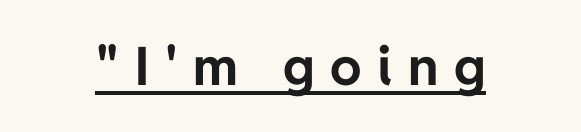
Q: Is the text bold? A: Yes.
Q: Is the text italic (slanted)? A: No, it is upright.
Q: Is the typeface a serif or a sans-serif typeface? A: Sans-serif.
Q: Is the text underlined? A: Yes.
Q: Is the spacing between letters normal or unusually wide? A: Unusually wide.
Q: Width (condensed, normal, or wide)? A: Normal.
Q: Stroke contrast? A: Low.
Q: x-height? A: Medium.
Q: Monospaced? A: No.
